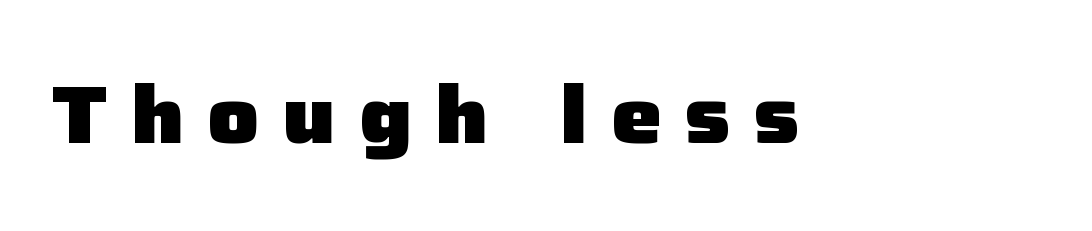
Q: Is the text bold? A: Yes.
Q: Is the text italic (slanted)? A: No, it is upright.
Q: Is the typeface a serif or a sans-serif typeface? A: Sans-serif.
Q: Is the text underlined? A: No.
Q: Is the spacing between letters normal or unusually wide? A: Unusually wide.
Q: Width (condensed, normal, or wide)? A: Normal.
Q: Stroke contrast? A: Low.
Q: x-height? A: Medium.
Q: Monospaced? A: No.
